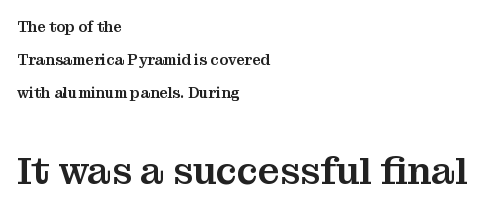
The later block is typeset at a bigger size than the earlier block. Check the space under the baseline: it is left empty. The letters advance in unequal steps, a hallmark of proportional type. The letters stand straight up with perfectly vertical stems.
